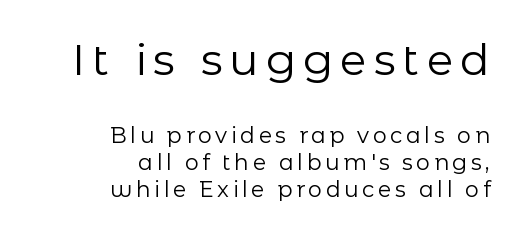
The image shows 44 px regular-weight sans-serif type, upright; set right-aligned, line spacing 1.23x, not underlined; the first (top) block is 2.0x larger; low stroke contrast and a medium x-height.
